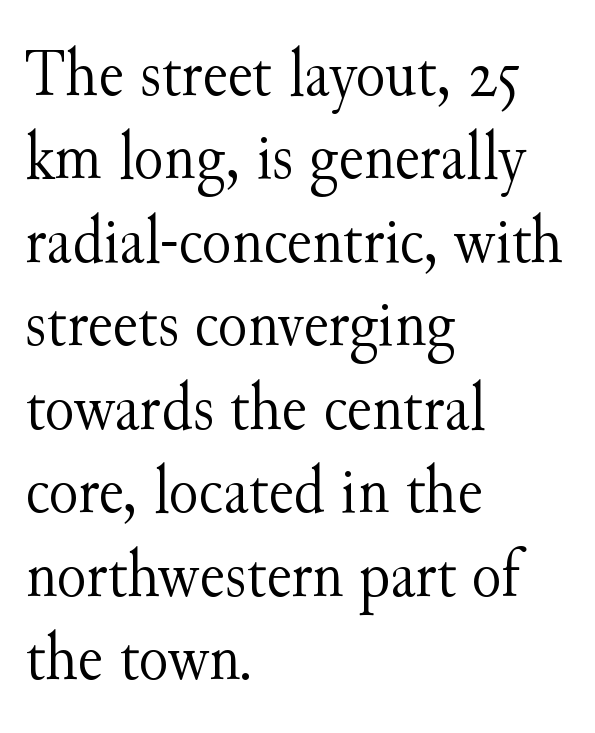
The image shows 69 px light serif type, upright; set left-aligned, line spacing 1.21x, normal letter spacing, not underlined; medium stroke contrast and a small x-height.
